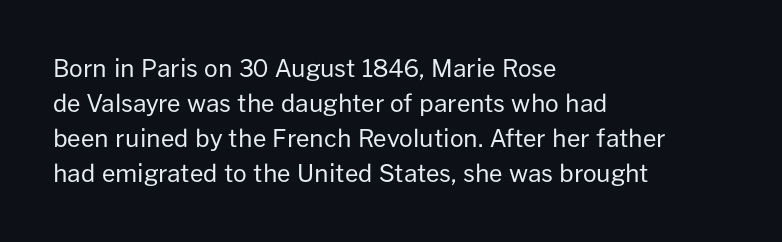
No word sits above an underline. This is the regular roman posture of the typeface. The lines in this sample share a left origin and differ only in where they stop. Successive baselines arrive at the customary interval.
